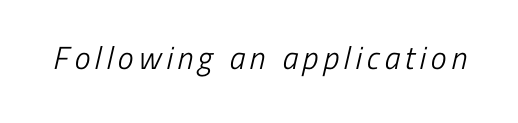
The image shows 32 px light, condensed sans-serif type; set not underlined; low stroke contrast and a medium x-height.
